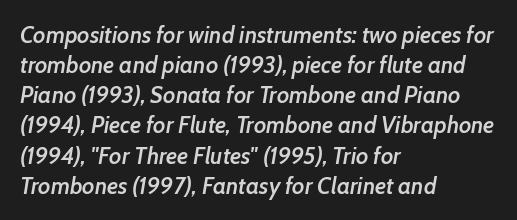
{"italic": "yes", "lean": "right", "slant_degrees": 7, "bold": "semi", "underline": "no", "align": "left", "line_spacing": "normal", "line_spacing_ratio": 1.31, "letter_spacing": "normal", "letter_spacing_em": 0.0, "glyph_px": 23}
